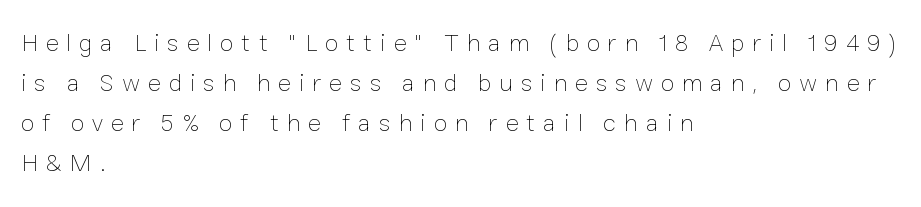
The image shows 25 px text type, upright; set left-aligned, normal line spacing (1.6x), unusually wide letter spacing (+0.31 em), not underlined.
